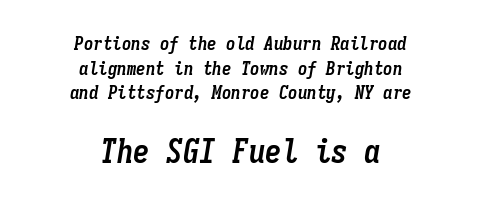
Q: Is the text bold? A: Yes.
Q: Is the text italic (slanted)? A: Yes, it leans right by about 9 degrees.
Q: Is the text underlined? A: No.
Q: How is the paragraph aligned? A: Centered.
Q: Is the spacing between letters normal or unusually wide? A: Normal.
Q: Is the spacing between lines tight, normal or loose? A: Normal.
Q: Which block of text is set in a larger size, the first (top) or the second (bottom)? A: The second (bottom) one.
Q: Width (condensed, normal, or wide)? A: Condensed.
Q: Stroke contrast? A: Low.
Q: x-height? A: Medium.
Q: Monospaced? A: Yes.
